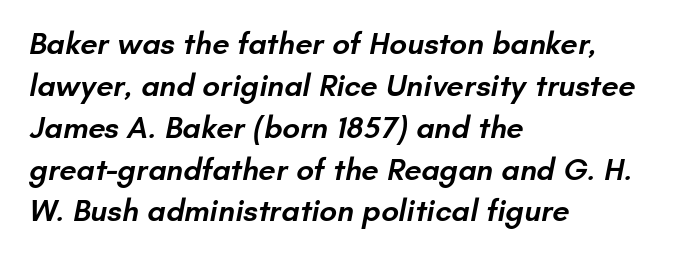
The image shows 31 px semibold sans-serif type; set left-aligned, normal line spacing (1.35x), normal letter spacing, not underlined; low stroke contrast and a small x-height.
